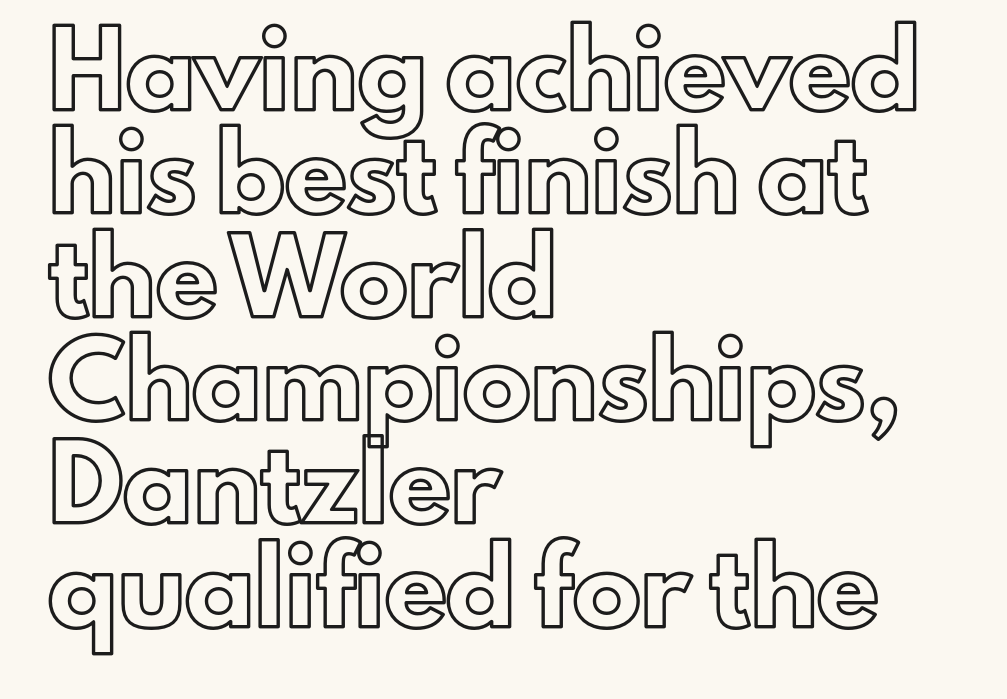
The image shows 68 px text type, upright; set left-aligned, normal line spacing (1.52x), normal letter spacing, not underlined; a small x-height.
